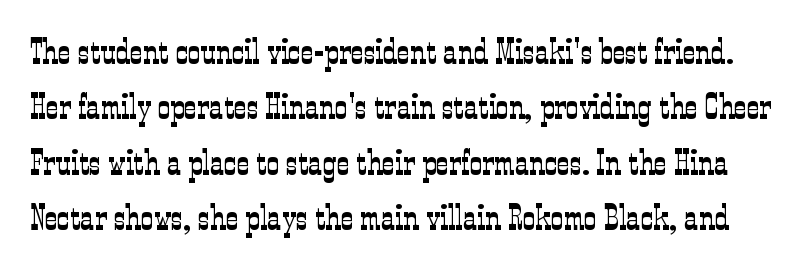
The image shows 35 px light, condensed serif type, upright; set normal line spacing (1.58x), normal letter spacing, not underlined; low stroke contrast and a medium x-height.
